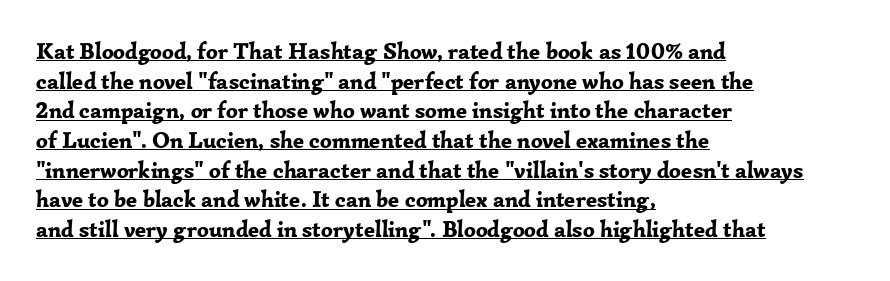
{"italic": "no", "bold": "yes", "underline": "yes", "align": "left", "line_spacing": "normal", "line_spacing_ratio": 1.29, "letter_spacing": "normal", "letter_spacing_em": 0.0, "glyph_px": 23}
